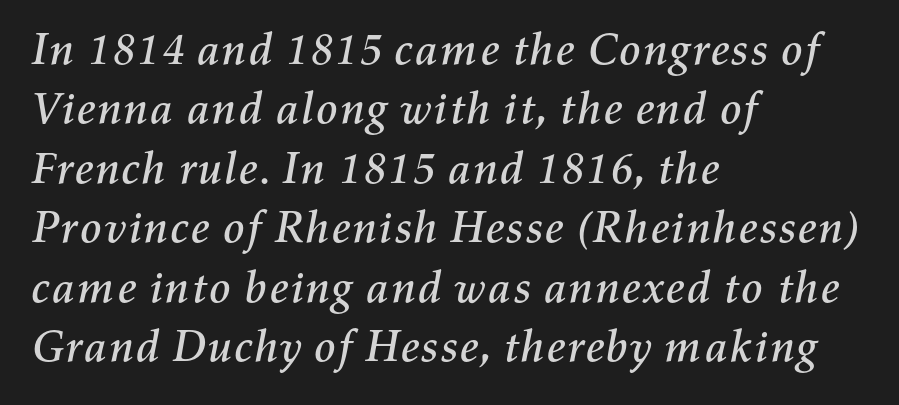
{"italic": "yes", "lean": "right", "slant_degrees": 11, "width": "normal", "stroke_contrast": "medium", "x_height": "medium", "monospaced": "no", "underline": "no", "align": "left", "line_spacing": "normal", "line_spacing_ratio": 1.32, "letter_spacing": "normal", "letter_spacing_em": 0.0, "glyph_px": 45}
